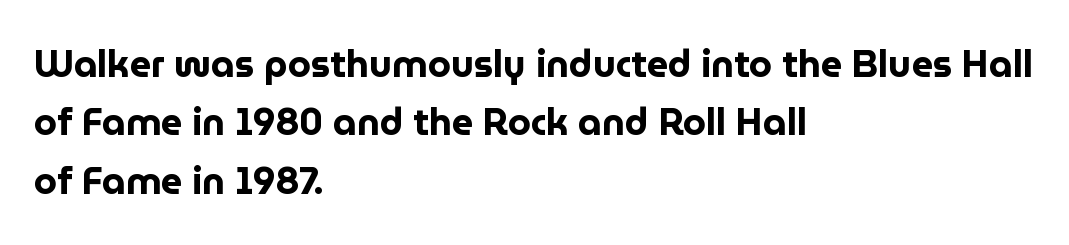
Q: Is the text bold? A: Yes.
Q: Is the text italic (slanted)? A: No, it is upright.
Q: Is the typeface a serif or a sans-serif typeface? A: Sans-serif.
Q: Is the text underlined? A: No.
Q: How is the paragraph aligned? A: Left-aligned.
Q: Is the spacing between letters normal or unusually wide? A: Normal.
Q: Is the spacing between lines tight, normal or loose? A: Normal.
Q: Width (condensed, normal, or wide)? A: Normal.
Q: Stroke contrast? A: Low.
Q: x-height? A: Medium.
Q: Monospaced? A: No.
